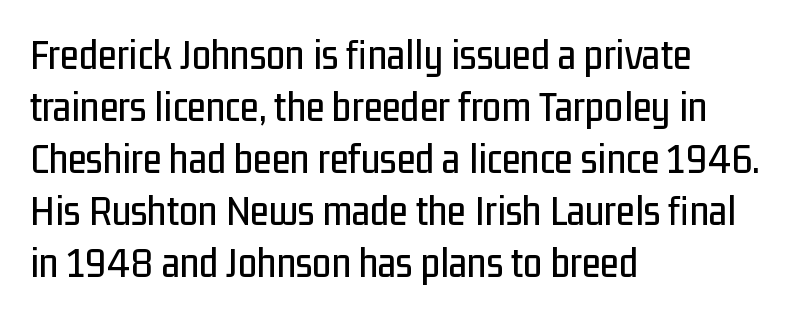
Q: Is the text italic (slanted)? A: No, it is upright.
Q: Is the typeface a serif or a sans-serif typeface? A: Sans-serif.
Q: Is the text underlined? A: No.
Q: How is the paragraph aligned? A: Left-aligned.
Q: Is the spacing between letters normal or unusually wide? A: Normal.
Q: Width (condensed, normal, or wide)? A: Condensed.
Q: Stroke contrast? A: Low.
Q: x-height? A: Medium.
Q: Monospaced? A: No.
